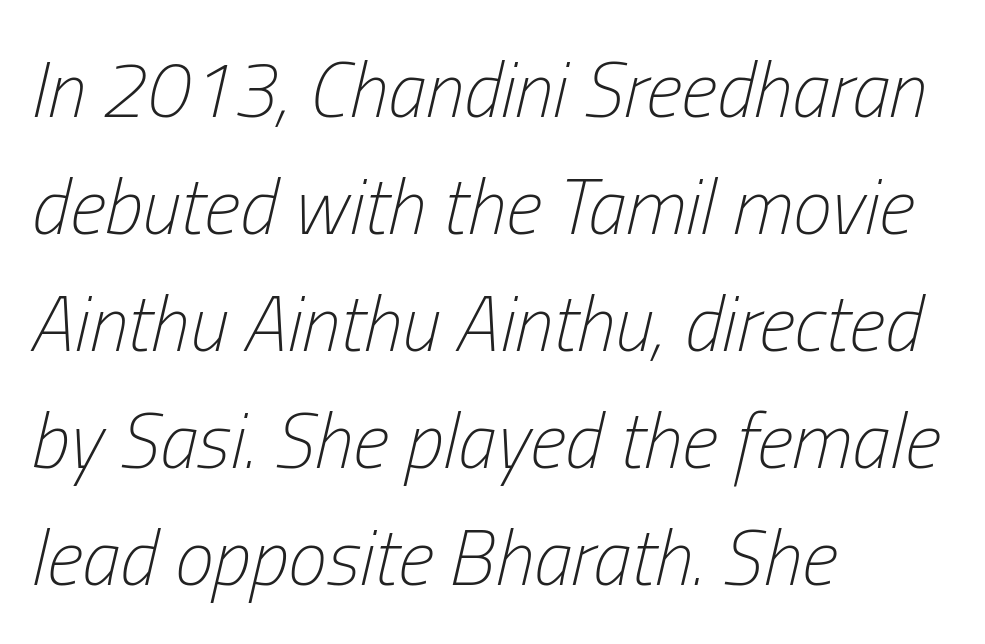
The image shows 78 px light, condensed type, italic (leaning right); set left-aligned, normal line spacing (1.5x), normal letter spacing, not underlined; low stroke contrast and a medium x-height.
